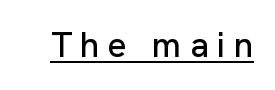
Q: Is the text italic (slanted)? A: No, it is upright.
Q: Is the typeface a serif or a sans-serif typeface? A: Sans-serif.
Q: Is the text underlined? A: Yes.
Q: Is the spacing between letters normal or unusually wide? A: Unusually wide.
Q: Width (condensed, normal, or wide)? A: Normal.
Q: Stroke contrast? A: Low.
Q: x-height? A: Medium.
Q: Monospaced? A: No.
